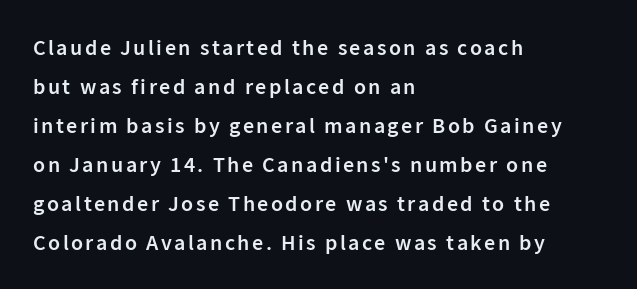
A student would call this left alignment; a typographer would say flush left, rag right. Firm but not heavy-handed strokes: this text is semibold. Is there any slant? The stems are plumb. Underline: absent.
